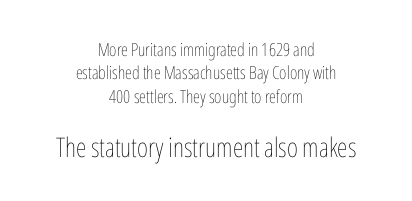
Q: Is the text bold? A: No.
Q: Is the text italic (slanted)? A: No, it is upright.
Q: Is the text underlined? A: No.
Q: How is the paragraph aligned? A: Centered.
Q: Is the spacing between letters normal or unusually wide? A: Normal.
Q: Is the spacing between lines tight, normal or loose? A: Normal.
Q: Which block of text is set in a larger size, the first (top) or the second (bottom)? A: The second (bottom) one.
